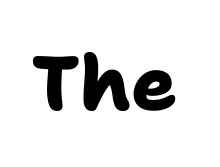
The image shows 76 px heavy sans-serif type; set normal letter spacing, not underlined; low stroke contrast and a medium x-height.
